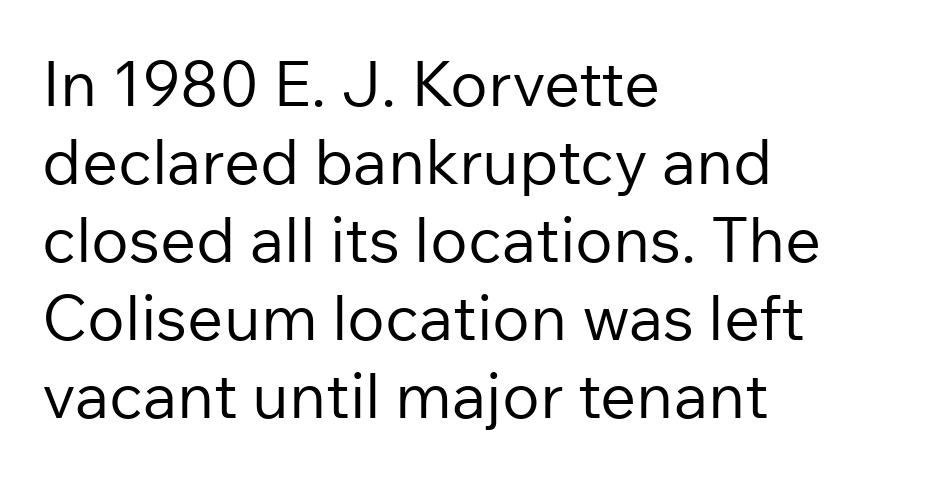
One-word summary of the alignment: left. You could call the tracking neutral — neither tight nor loose. Italic? Not at all — the glyphs are vertical. Spacing verdict: proportional, widths tailored to each character. Typographically, this falls in the sans-serif category.
